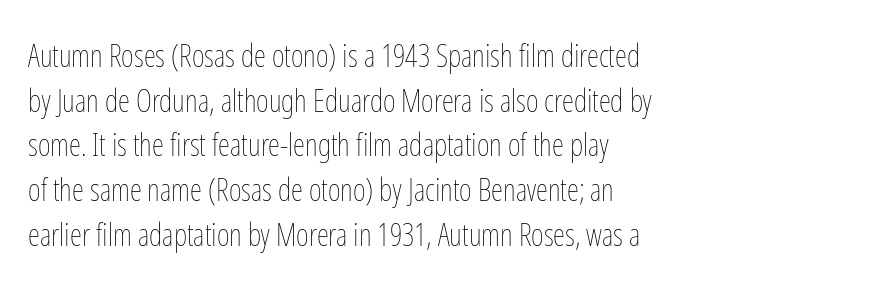
These lines are rendered in a variable-pitch font. Each word holds together tightly as a unit, with standard inter-letter gaps. Where is the straight margin? On the left. The cut favours lightness, reaching ordinary text weight at its darkest. Decoration check: the copy has no underline. Compared with typical paragraphs, the rows here are spaced about the same.
